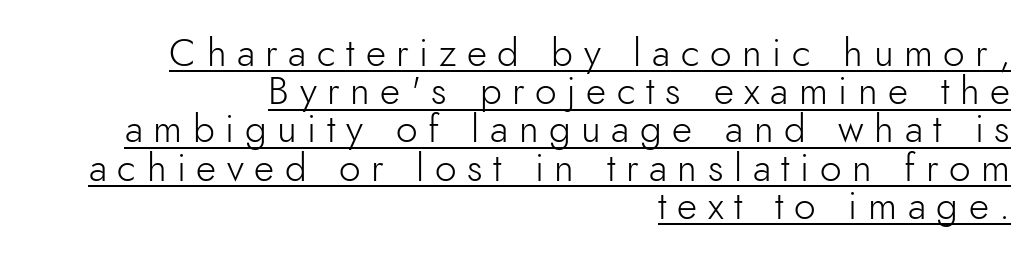
Ordinary non-slanted type is in use. The face used here is proportionally spaced, like ordinary book or web type. This is sans-serif lettering, the kind often seen on screens and signage. Underlining? Definitely there. Alignment: flush right.
